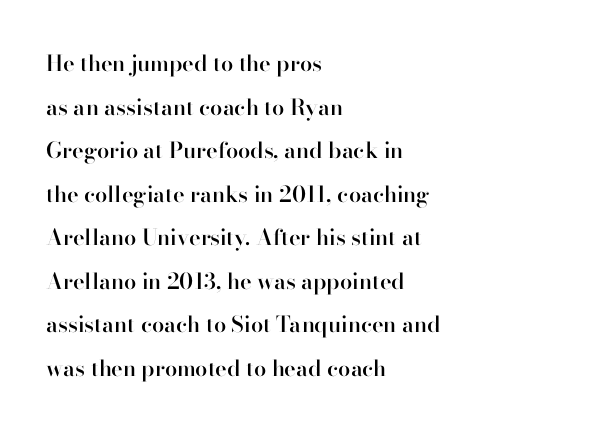
The image shows 22 px text type, upright; set left-aligned, loose line spacing (1.98x), normal letter spacing, not underlined.
